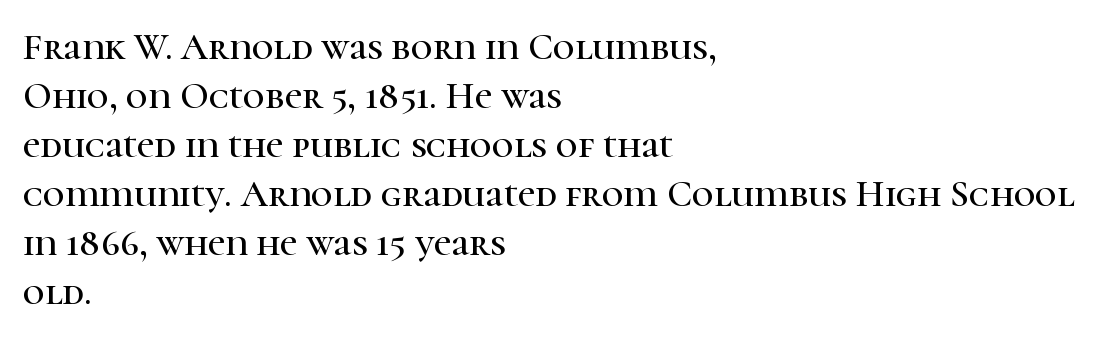
The image shows 38 px serif type, upright; set left-aligned, normal line spacing (1.29x), normal letter spacing, not underlined; high stroke contrast and a medium x-height.
